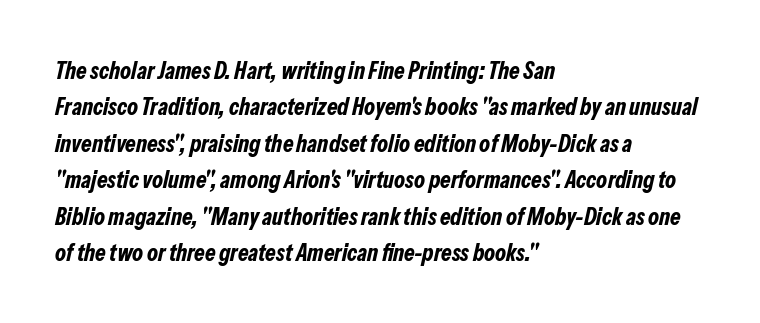
Typographic density is high because the face is bold. A clean baseline with only descenders dipping below it. A normal amount of white space separates one row of letters from the next. Caption: multi-line text, flush left, ragged right. Looking at the ascenders, they clearly lean. These lines keep a tight, regular rhythm from letter to letter.
